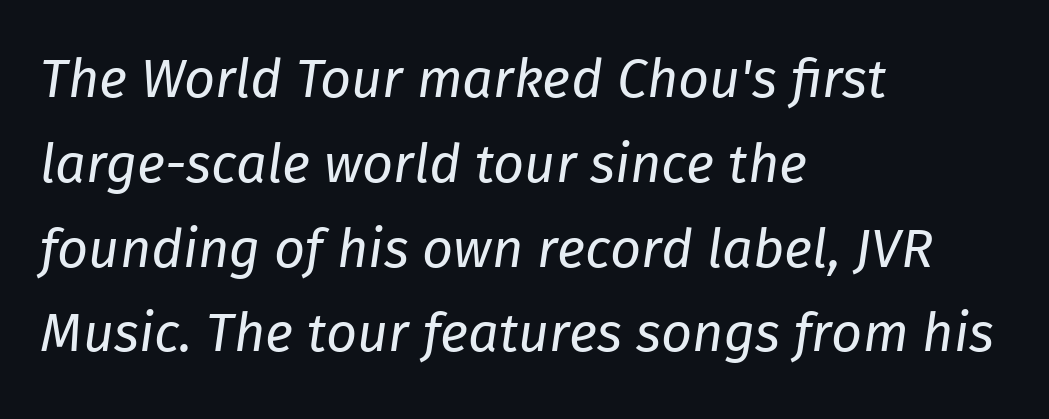
The image shows 54 px regular-weight type, italic (leaning right); set left-aligned, normal line spacing (1.57x), normal letter spacing, not underlined; low stroke contrast and a medium x-height.
